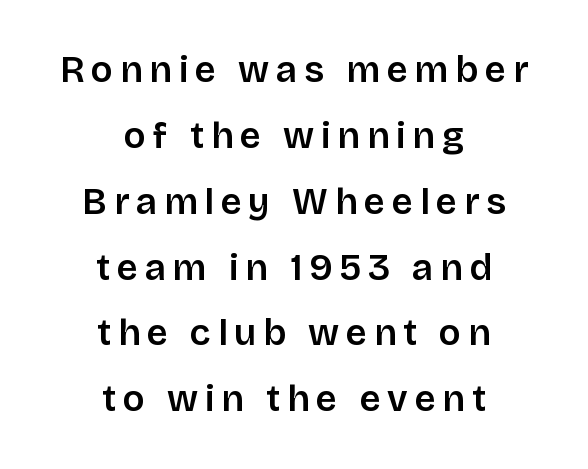
{"serif": "no", "italic": "no", "width": "normal", "stroke_contrast": "low", "x_height": "large", "monospaced": "no", "underline": "no", "align": "center", "line_spacing_ratio": 1.78, "glyph_px": 37}
